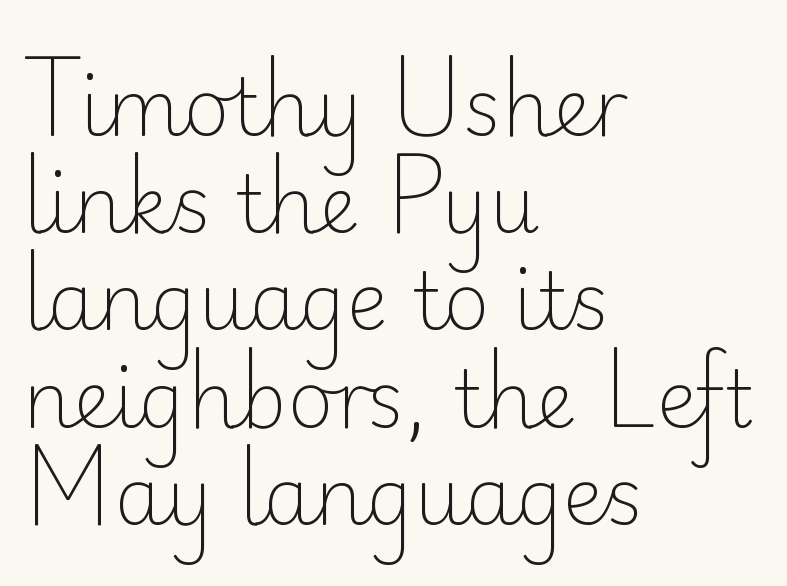
What stands out about the letter spacing? Nothing — it is the standard amount. You could not count columns in this text — the font is proportionally spaced. Any mark beneath the type? The region is blank. The passage shown is not bold in any degree. Teacher's note: observe the even left margin — that is flush-left alignment.
